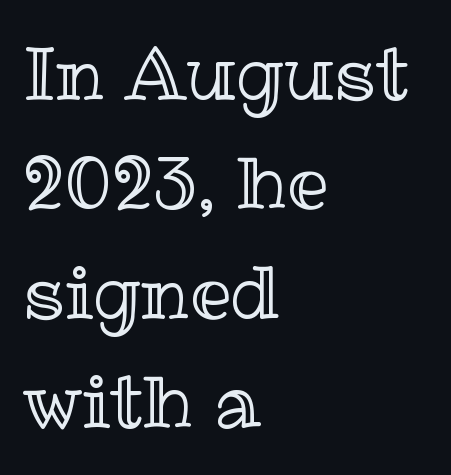
{"italic": "no", "width": "normal", "x_height": "medium", "monospaced": "no", "underline": "no", "align": "left", "line_spacing": "normal", "line_spacing_ratio": 1.5, "letter_spacing": "normal", "letter_spacing_em": 0.0, "glyph_px": 73}
